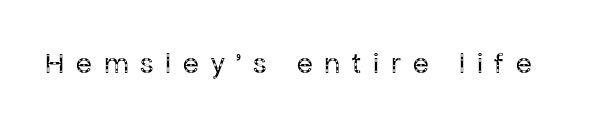
{"serif": "no", "italic": "no", "bold": "no", "weight": "regular", "width": "normal", "stroke_contrast": "low", "x_height": "medium", "monospaced": "no", "underline": "no", "letter_spacing": "wide", "letter_spacing_em": 0.41, "glyph_px": 29}
